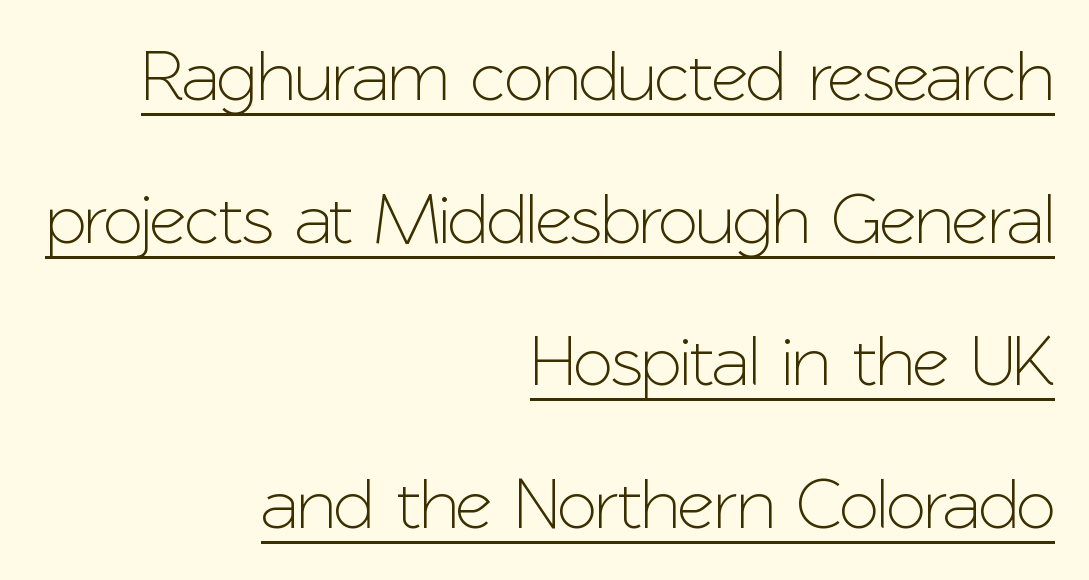
{"serif": "no", "italic": "no", "width": "normal", "stroke_contrast": "low", "x_height": "medium", "monospaced": "no", "underline": "yes", "align": "right", "line_spacing": "loose", "line_spacing_ratio": 1.98, "letter_spacing": "normal", "letter_spacing_em": 0.0, "glyph_px": 72}
